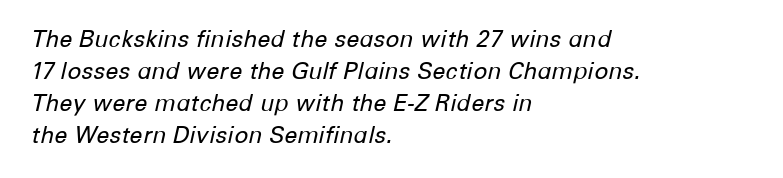
These lines stack with their left ends in a neat column. Think standard paragraph weight, or any step lighter than that. Here the glyphs are tracked normally, forming tight word shapes. This rendering features lettering with no underline. Notice how descenders clear the ascenders below comfortably — that's standard leading. The text carries the slant typical of an italic or oblique font.
